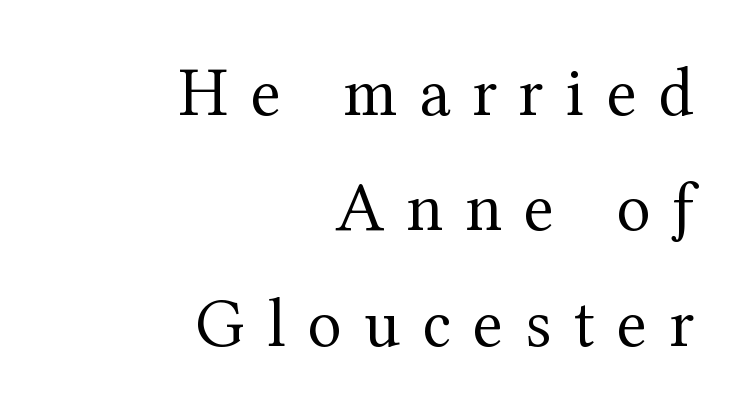
The image shows 70 px regular-weight serif type, upright; set right-aligned, normal line spacing (1.65x), unusually wide letter spacing (+0.32 em), not underlined; medium stroke contrast and a medium x-height.
